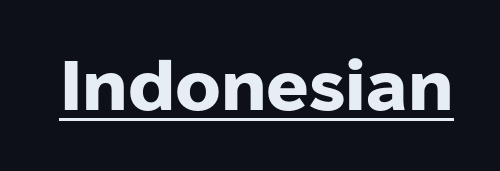
{"serif": "no", "italic": "no", "bold": "yes", "weight": "heavy", "width": "normal", "stroke_contrast": "low", "x_height": "medium", "monospaced": "no", "underline": "yes", "letter_spacing": "normal", "letter_spacing_em": 0.0, "glyph_px": 70}
